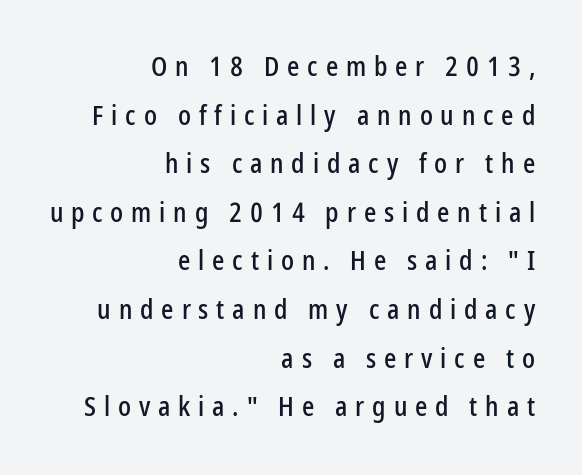
The image shows 27 px text type, upright; set right-aligned, line spacing 1.8x, unusually wide letter spacing (+0.29 em), not underlined.
